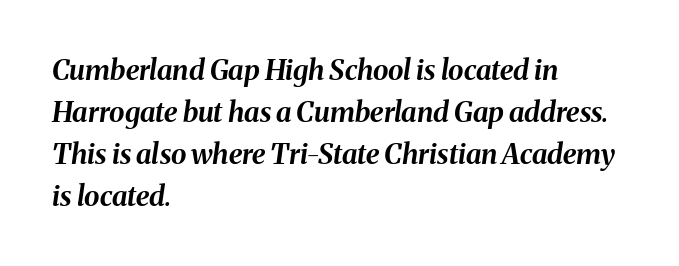
Q: Is the text bold? A: Yes.
Q: Is the text italic (slanted)? A: Yes, it leans right by about 8 degrees.
Q: Is the text underlined? A: No.
Q: How is the paragraph aligned? A: Left-aligned.
Q: Is the spacing between letters normal or unusually wide? A: Normal.
Q: Is the spacing between lines tight, normal or loose? A: Normal.
Q: Width (condensed, normal, or wide)? A: Normal.
Q: Stroke contrast? A: Medium.
Q: x-height? A: Medium.
Q: Monospaced? A: No.
